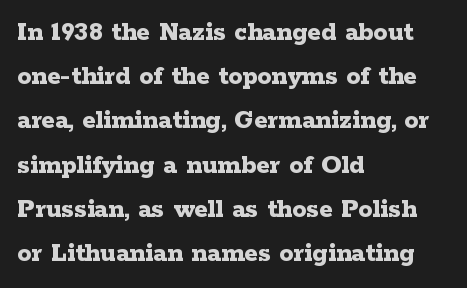
{"serif": "yes", "italic": "no", "bold": "yes", "weight": "bold", "width": "wide", "stroke_contrast": "low", "x_height": "medium", "monospaced": "no", "underline": "no", "align": "left", "line_spacing": "normal", "line_spacing_ratio": 1.58, "letter_spacing": "normal", "letter_spacing_em": 0.0, "glyph_px": 28}
